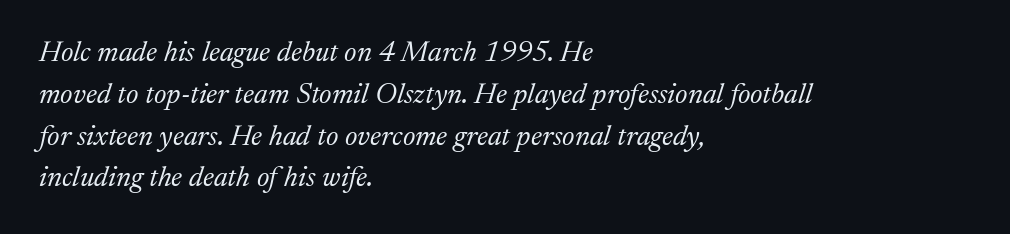
The image shows 29 px light serif type, italic (leaning right); set left-aligned, normal line spacing (1.44x), normal letter spacing, not underlined; medium stroke contrast and a medium x-height.
